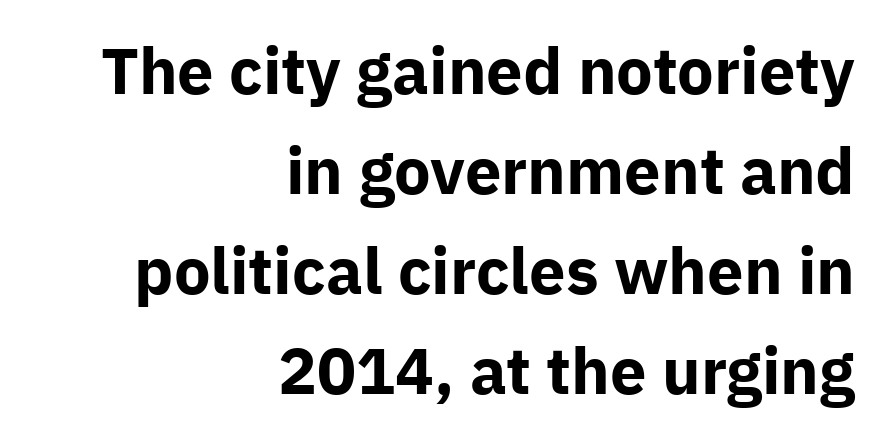
{"serif": "no", "italic": "no", "bold": "yes", "weight": "bold", "width": "normal", "stroke_contrast": "low", "x_height": "medium", "monospaced": "no", "underline": "no", "align": "right", "line_spacing": "normal", "line_spacing_ratio": 1.54, "letter_spacing": "normal", "letter_spacing_em": 0.0, "glyph_px": 65}
